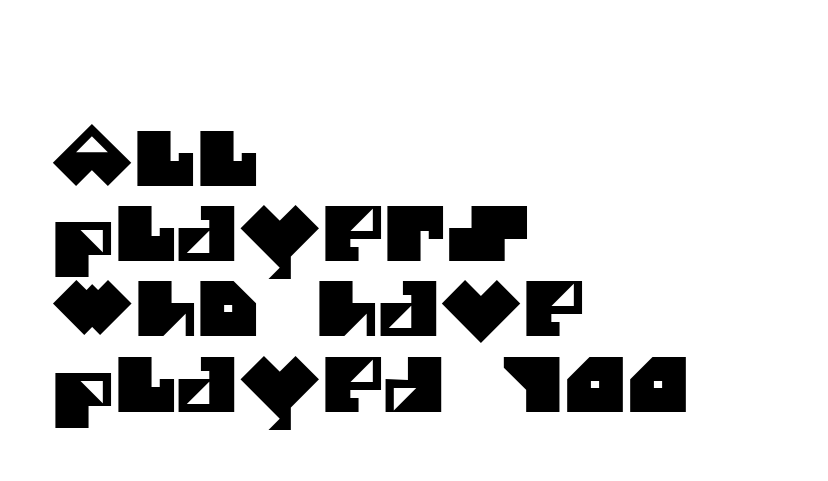
The typesetter chose a ragged-right arrangement here. Nothing sits at the stroke ends, so this counts as sans-serif. Honestly, the letter spacing is just normal — you wouldn't notice it. Check the space under the baseline: it is left empty. Honestly, the rows look squashed on top of each other.
